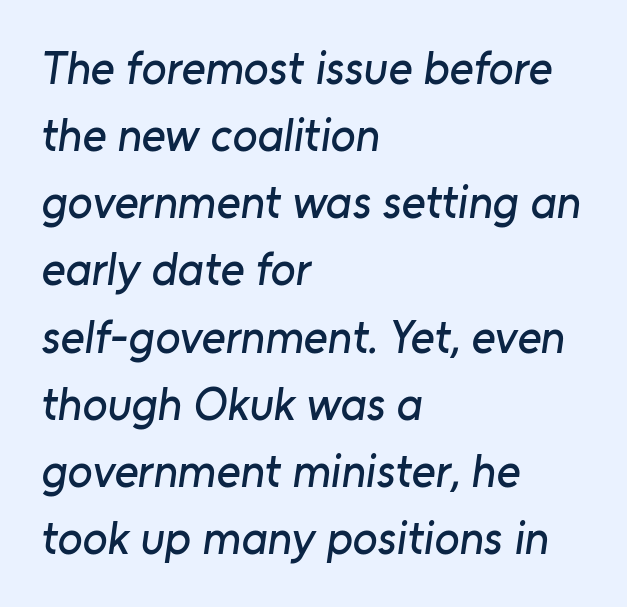
{"serif": "no", "width": "normal", "stroke_contrast": "low", "x_height": "medium", "monospaced": "no", "underline": "no", "align": "left", "line_spacing": "normal", "line_spacing_ratio": 1.46, "letter_spacing": "normal", "letter_spacing_em": 0.0, "glyph_px": 46}
